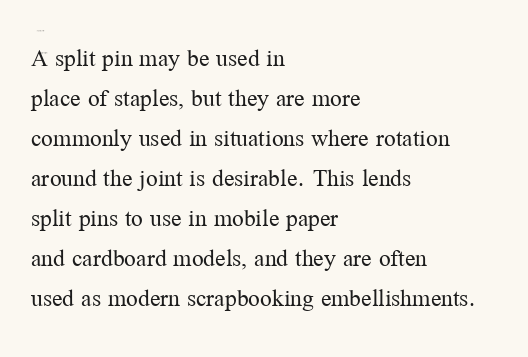
{"italic": "no", "bold": "no", "underline": "no", "align": "left", "line_spacing": "normal", "line_spacing_ratio": 1.54, "letter_spacing": "normal", "letter_spacing_em": 0.0, "glyph_px": 26}
